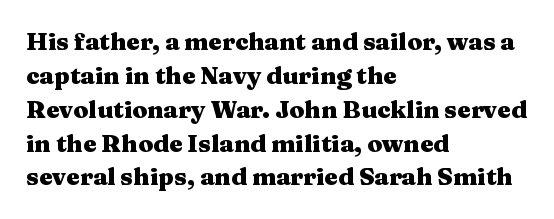
Check under the words: just untouched page. The lettering stays uniformly vertical, giving the passage a roman look. Does the weight exceed regular? Yes, all the way to bold. Leading: standard.
